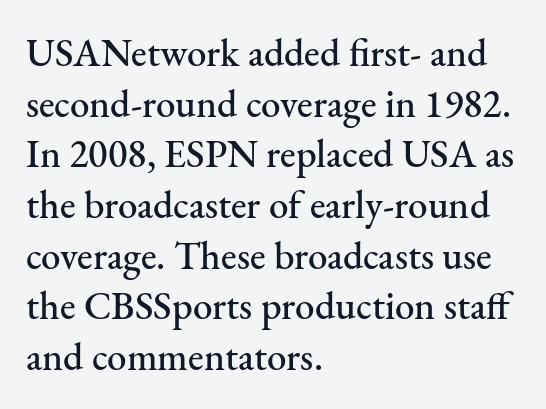
Q: Is the text italic (slanted)? A: No, it is upright.
Q: Is the typeface a serif or a sans-serif typeface? A: Serif.
Q: Is the text underlined? A: No.
Q: How is the paragraph aligned? A: Left-aligned.
Q: Is the spacing between letters normal or unusually wide? A: Normal.
Q: Is the spacing between lines tight, normal or loose? A: Normal.
Q: Width (condensed, normal, or wide)? A: Normal.
Q: Stroke contrast? A: Medium.
Q: x-height? A: Small.
Q: Monospaced? A: No.
